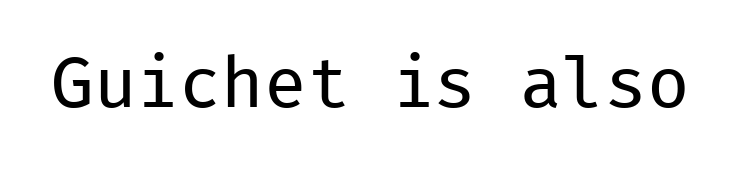
Observe the absence of serifs on each vertical stroke in this sample. The type is set solid horizontally, with unmodified tracking. If you drew a line through each stem, it would be perfectly vertical. Monospaced: the letters line up in strict vertical columns.
